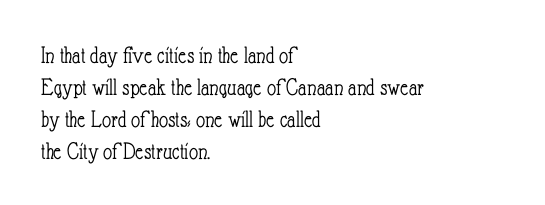
Glance below the letters and you will spot only blank space. The weight tops out at a normal text grade. Teacher's note: observe the even left margin — that is flush-left alignment. Interline gaps are of average width in this sample. In terms of posture, this sample is upright.
